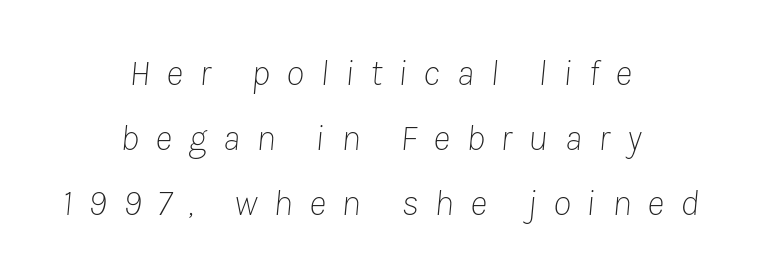
{"italic": "yes", "lean": "right", "slant_degrees": 8, "bold": "no", "weight": "thin", "width": "normal", "stroke_contrast": "low", "x_height": "medium", "monospaced": "no", "underline": "no", "align": "center", "line_spacing_ratio": 1.76, "letter_spacing": "wide", "letter_spacing_em": 0.44, "glyph_px": 37}
